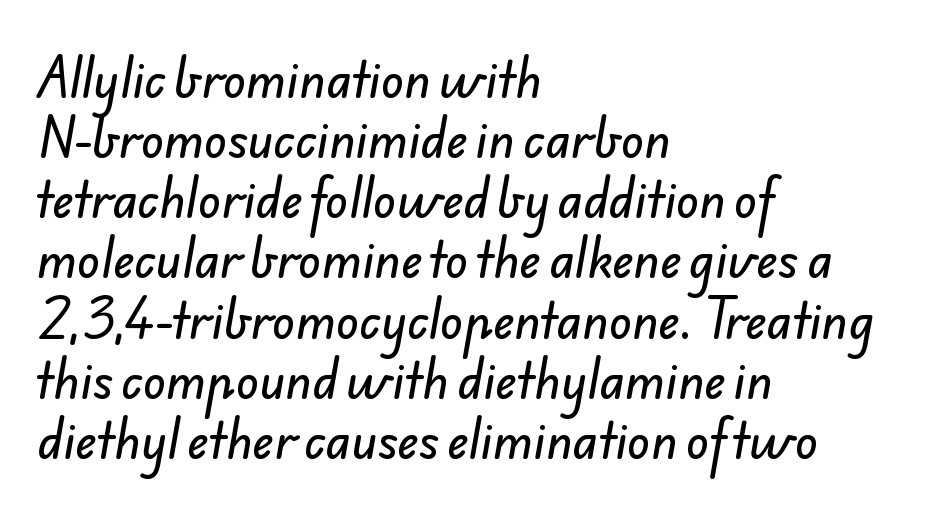
Q: Is the typeface a serif or a sans-serif typeface? A: Sans-serif.
Q: Is the text underlined? A: No.
Q: How is the paragraph aligned? A: Left-aligned.
Q: Is the spacing between letters normal or unusually wide? A: Normal.
Q: Is the spacing between lines tight, normal or loose? A: Normal.
Q: Width (condensed, normal, or wide)? A: Normal.
Q: Stroke contrast? A: Low.
Q: x-height? A: Small.
Q: Monospaced? A: No.
